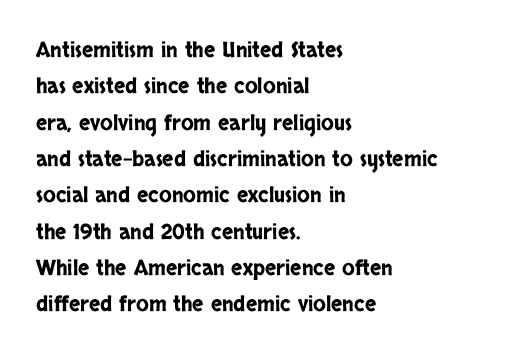
{"italic": "no", "underline": "no", "align": "left", "line_spacing_ratio": 1.73, "letter_spacing": "normal", "letter_spacing_em": 0.0, "glyph_px": 21}
